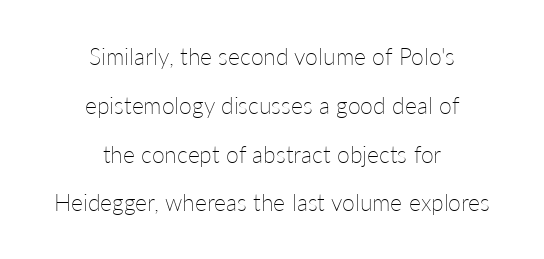
The image shows 23 px text type, upright; set centered, loose line spacing (2.12x), normal letter spacing, not underlined.
